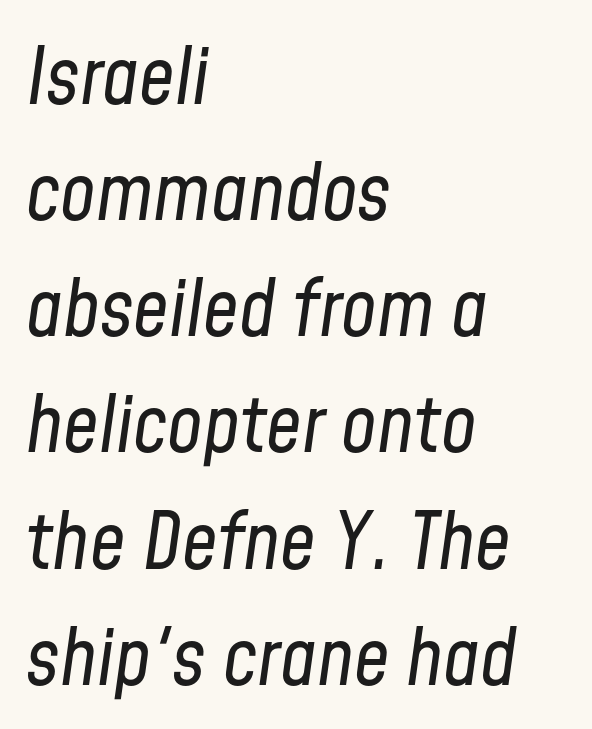
Vertically, the passage feels balanced, rows spaced as you'd expect. The area under the type is left untouched. A typesetter would mark this as italic. Proportional: the letters do not fall into vertical columns. Tracking value appears to be zero — textbook default spacing. The typesetter chose a ragged-right arrangement here.
